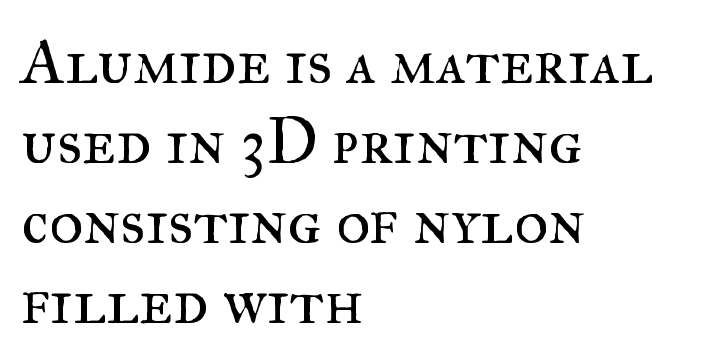
The image shows 65 px regular-weight serif type, upright; set left-aligned, line spacing 1.23x, normal letter spacing, not underlined; medium stroke contrast and a small x-height.
